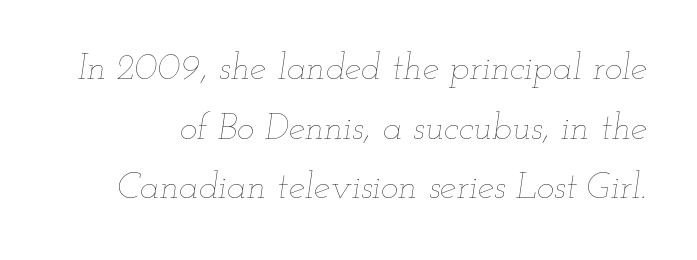
The image shows 37 px thin, wide type, italic (leaning right); set normal line spacing (1.61x), normal letter spacing, not underlined; low stroke contrast and a small x-height.
